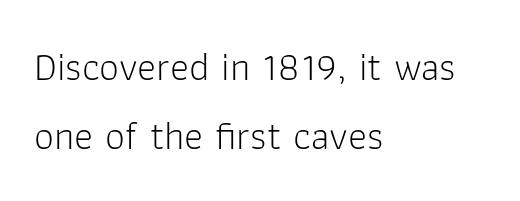
{"serif": "no", "italic": "no", "bold": "no", "weight": "light", "width": "normal", "stroke_contrast": "low", "x_height": "medium", "monospaced": "no", "underline": "no", "align": "left", "line_spacing_ratio": 1.72, "letter_spacing": "normal", "letter_spacing_em": 0.0, "glyph_px": 40}
